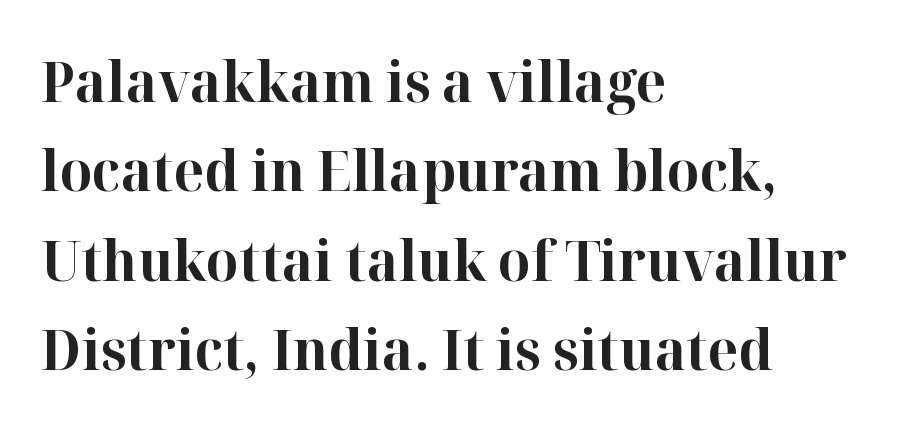
The image shows 57 px bold serif type, upright; set left-aligned, normal line spacing (1.57x), normal letter spacing, not underlined; high stroke contrast and a medium x-height.
